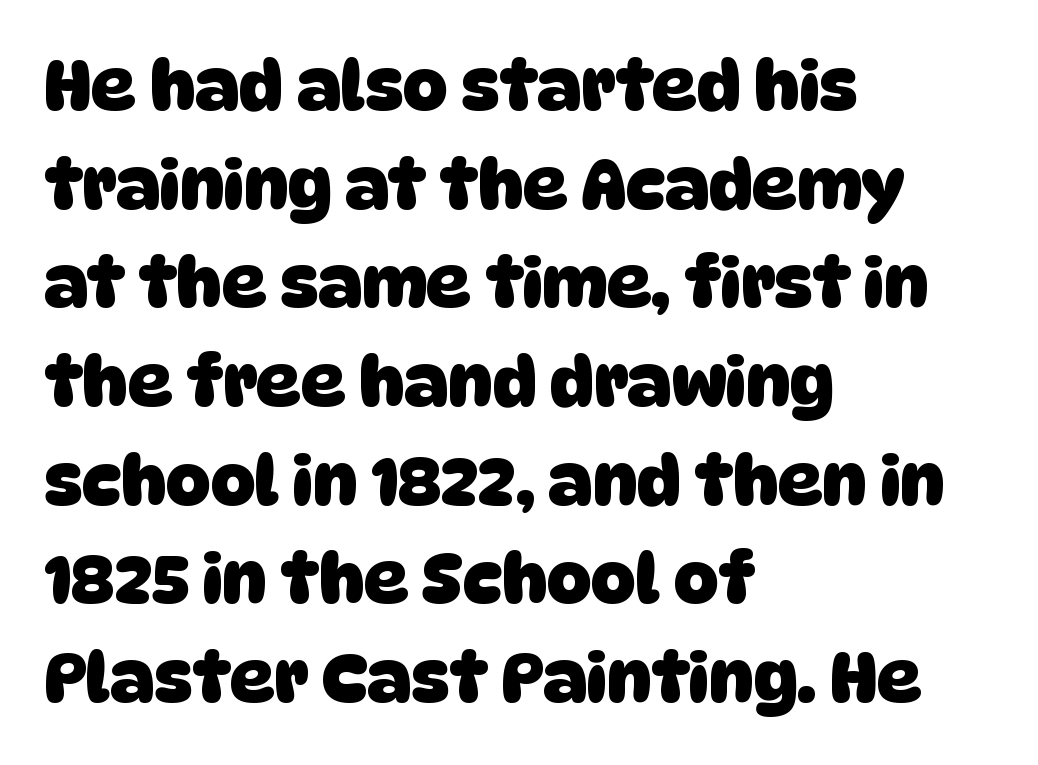
These lines stack with their left ends in a neat column. Typesetter's note: full bold, strokes at maximum text heaviness. The vertical gap from one line to the next is medium. The words here are not underlined. The passage shown is typeset with a sans-serif family. The face used here is proportionally spaced, like ordinary book or web type.
